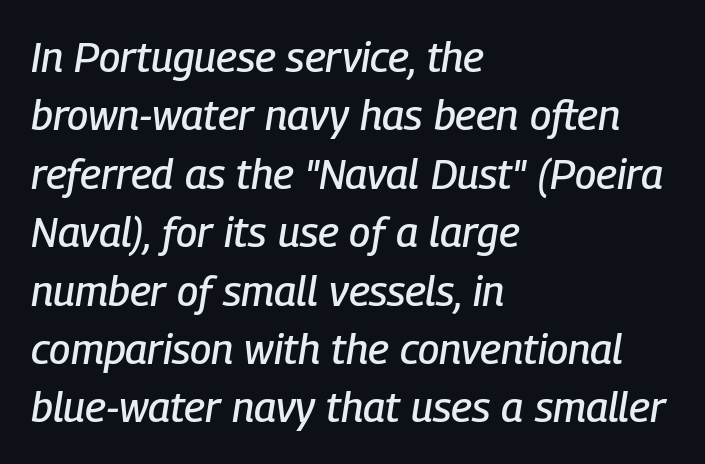
Q: Is the text italic (slanted)? A: Yes, it leans right by about 9 degrees.
Q: Is the text underlined? A: No.
Q: How is the paragraph aligned? A: Left-aligned.
Q: Is the spacing between letters normal or unusually wide? A: Normal.
Q: Is the spacing between lines tight, normal or loose? A: Normal.
Q: Width (condensed, normal, or wide)? A: Condensed.
Q: Stroke contrast? A: Low.
Q: x-height? A: Medium.
Q: Monospaced? A: No.
